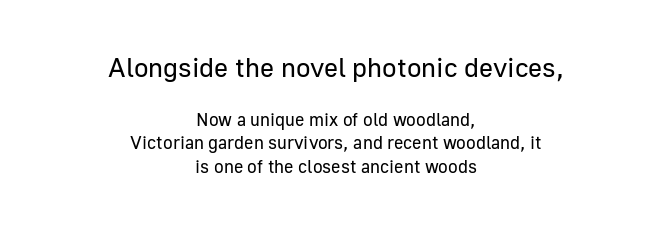
{"italic": "no", "bold": "no", "underline": "no", "align": "center", "line_spacing": "normal", "line_spacing_ratio": 1.33, "letter_spacing": "normal", "letter_spacing_em": 0.0, "larger_block": "first", "size_ratio": 1.5, "glyph_px": 27}
